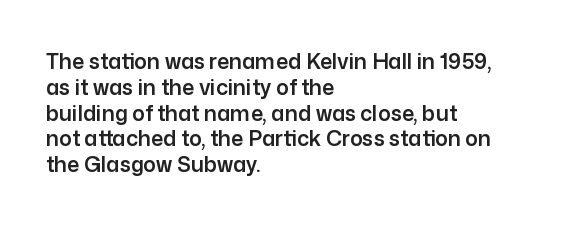
Underline: absent. This rendering uses left alignment, leaving the right contour irregular. A typesetter would mark this as roman, not italic. In terms of letterspacing, this is plain default setting.
